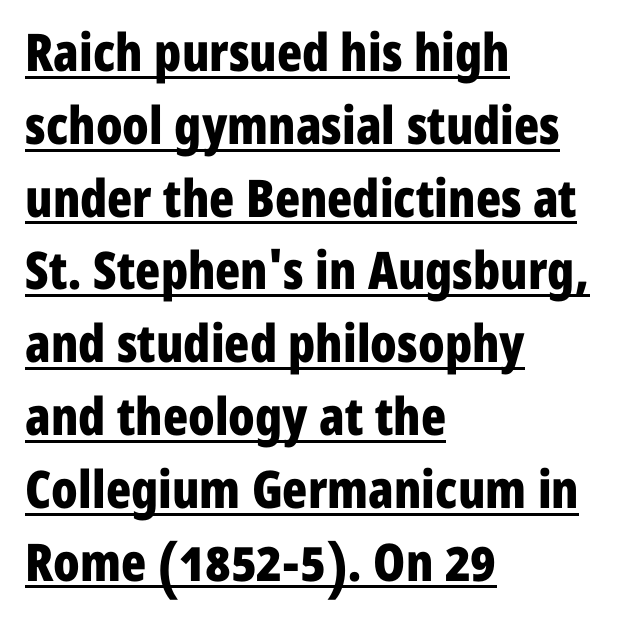
Q: Is the text bold? A: Yes.
Q: Is the text italic (slanted)? A: No, it is upright.
Q: Is the typeface a serif or a sans-serif typeface? A: Sans-serif.
Q: Is the text underlined? A: Yes.
Q: How is the paragraph aligned? A: Left-aligned.
Q: Is the spacing between letters normal or unusually wide? A: Normal.
Q: Is the spacing between lines tight, normal or loose? A: Normal.
Q: Width (condensed, normal, or wide)? A: Condensed.
Q: Stroke contrast? A: Low.
Q: x-height? A: Medium.
Q: Monospaced? A: No.
